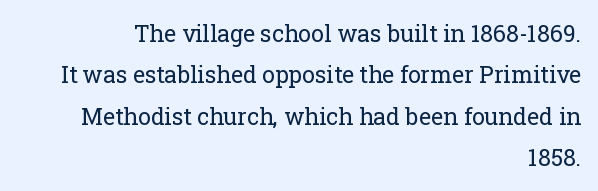
Q: Is the text bold? A: No.
Q: Is the text italic (slanted)? A: No, it is upright.
Q: Is the text underlined? A: No.
Q: How is the paragraph aligned? A: Right-aligned.
Q: Is the spacing between letters normal or unusually wide? A: Normal.
